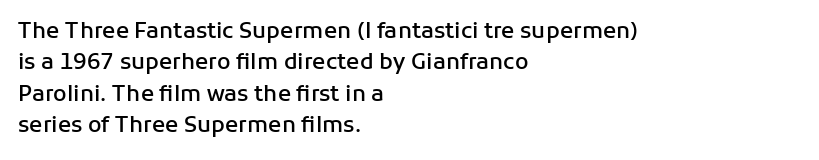
Q: Is the text bold? A: Semi-bold.
Q: Is the text italic (slanted)? A: No, it is upright.
Q: Is the text underlined? A: No.
Q: How is the paragraph aligned? A: Left-aligned.
Q: Is the spacing between letters normal or unusually wide? A: Normal.
Q: Is the spacing between lines tight, normal or loose? A: Normal.
